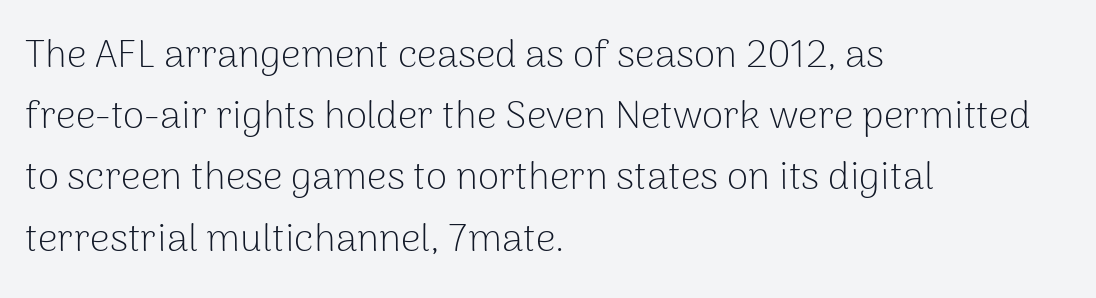
Reading down the column, the eye jumps a familiar distance to each next line. The typeface has the unassuming heft of standard copy or less. Bare-footed words on every line. These lines keep a tight, regular rhythm from letter to letter. You can tell it's not italic because the verticals are truly vertical. Line beginnings align vertically; line endings do not.
